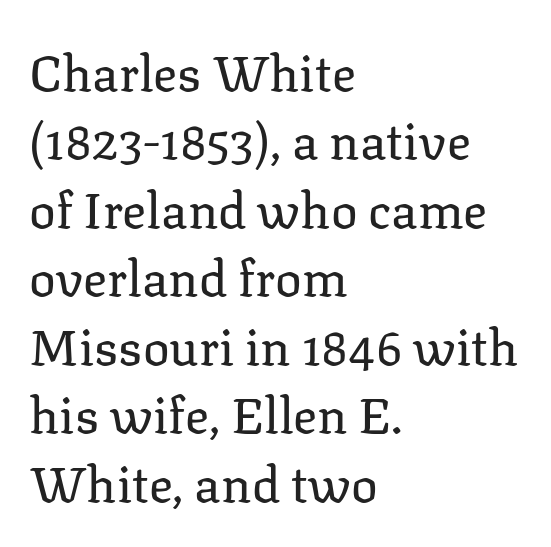
The image shows 50 px regular-weight serif type, upright; set left-aligned, normal line spacing (1.37x), normal letter spacing, not underlined; low stroke contrast and a medium x-height.
